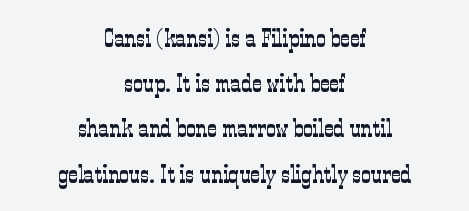
The image shows 26 px text type, upright; set centered, line spacing 1.74x, normal letter spacing, not underlined.
